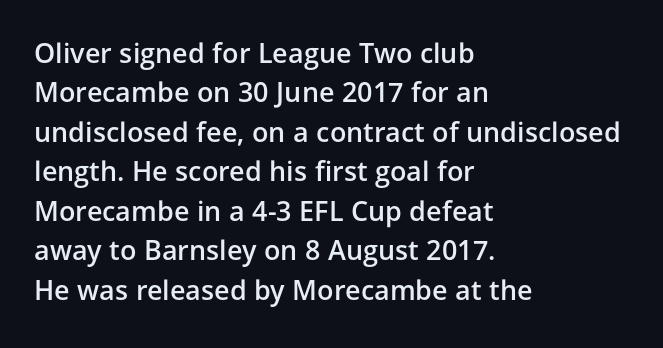
The line texture is even and compact thanks to regular tracking. The vertical gap from one line to the next is medium. It's the straight-up-and-down kind of type. I'd describe the lettering as semibold — firm but not a full bold. Layout note: lines flush left. Words float on clear page, feet unadorned.
